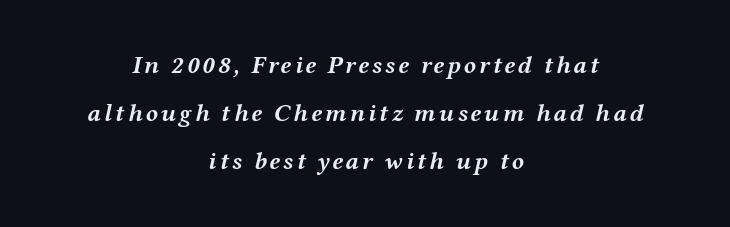
The image shows 25 px bold type, italic (leaning right); set centered, loose line spacing (1.93x), not underlined.
